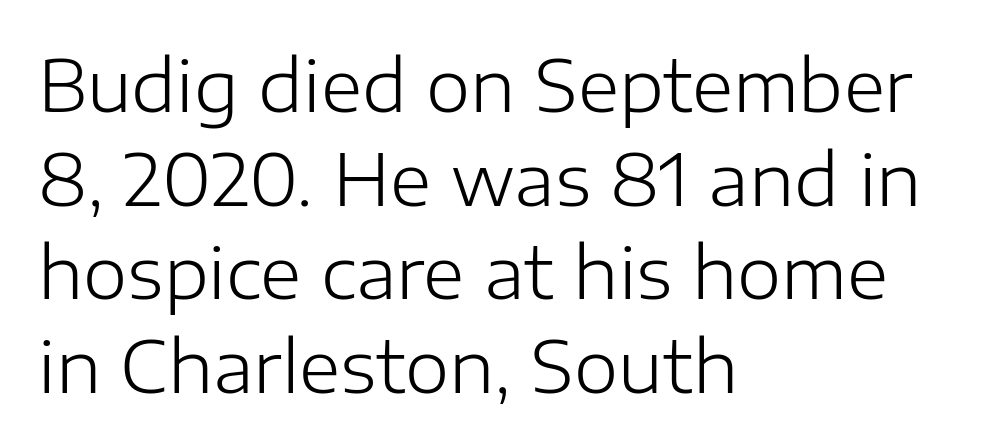
The image shows 71 px light sans-serif type, upright; set left-aligned, normal line spacing (1.32x), normal letter spacing, not underlined; low stroke contrast and a medium x-height.
